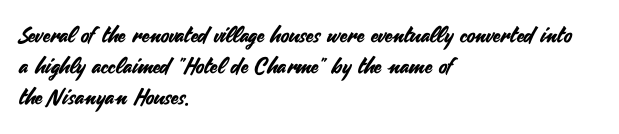
The image shows 22 px text type; set left-aligned, normal line spacing (1.4x), normal letter spacing, not underlined.
